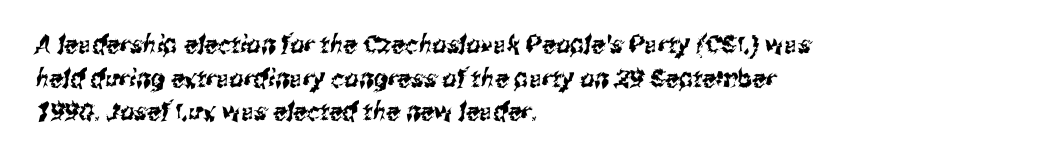
Tracking here is standard; glyphs follow each other at the usual distance. The foot of each line stays bare and open. Leading matches the norm, producing a regular column. The rag falls on the right side of this text block.
